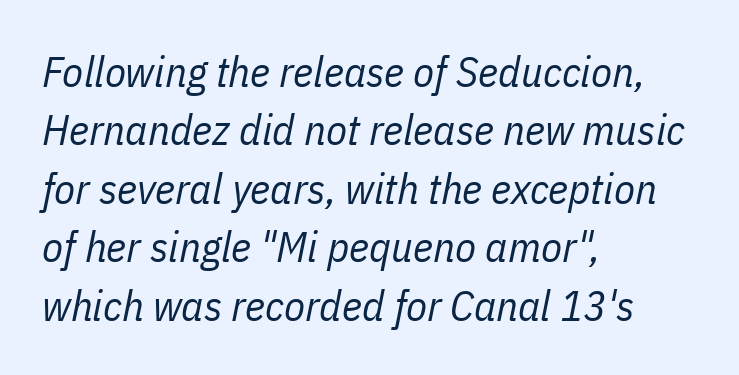
The image shows 43 px regular-weight, condensed type, italic (leaning right); set left-aligned, normal line spacing (1.36x), normal letter spacing, not underlined; low stroke contrast and a medium x-height.
